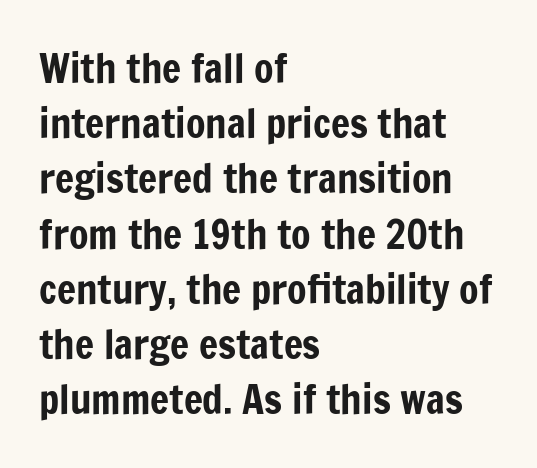
The image shows 40 px condensed sans-serif type, upright; set left-aligned, normal line spacing (1.38x), normal letter spacing, not underlined; low stroke contrast and a medium x-height.
